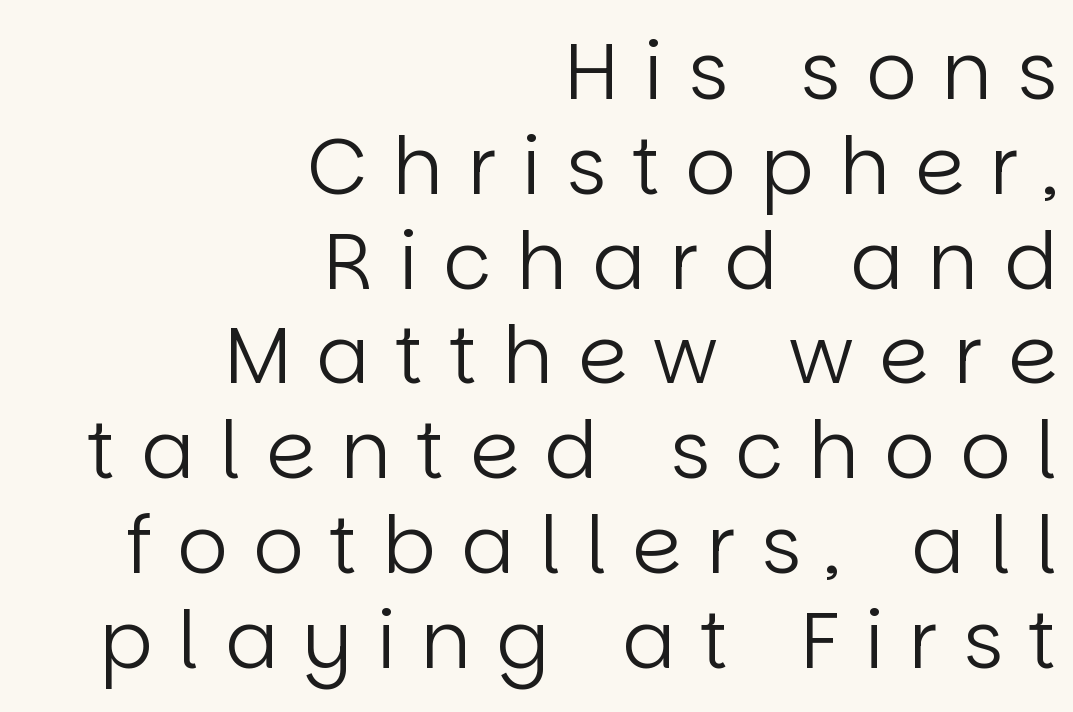
The image shows 79 px regular-weight sans-serif type, upright; set right-aligned, line spacing 1.2x, unusually wide letter spacing (+0.32 em), not underlined; low stroke contrast and a large x-height.
